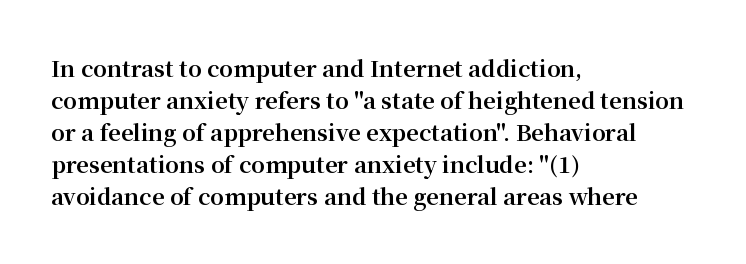
Q: Is the text bold? A: Yes.
Q: Is the text italic (slanted)? A: No, it is upright.
Q: Is the text underlined? A: No.
Q: How is the paragraph aligned? A: Left-aligned.
Q: Is the spacing between letters normal or unusually wide? A: Normal.
Q: Is the spacing between lines tight, normal or loose? A: Normal.
